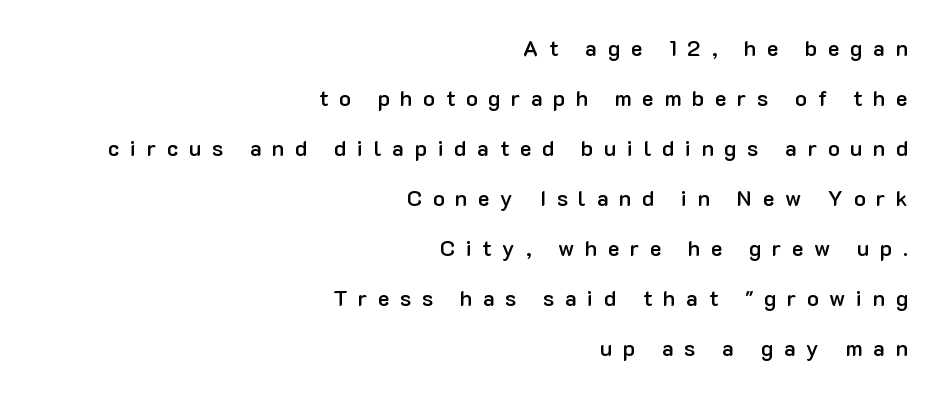
Q: Is the text bold? A: Semi-bold.
Q: Is the text italic (slanted)? A: No, it is upright.
Q: Is the text underlined? A: No.
Q: How is the paragraph aligned? A: Right-aligned.
Q: Is the spacing between letters normal or unusually wide? A: Unusually wide.
Q: Is the spacing between lines tight, normal or loose? A: Loose.
